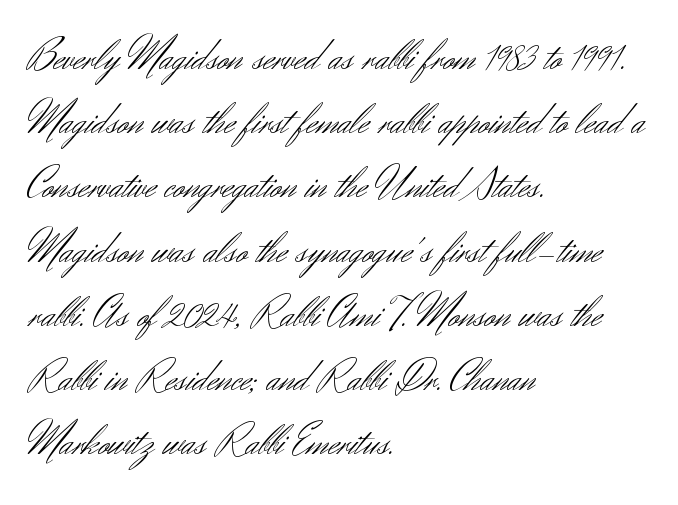
The image shows 44 px light sans-serif type; set left-aligned, normal line spacing (1.46x), normal letter spacing, not underlined; medium stroke contrast and a small x-height.
